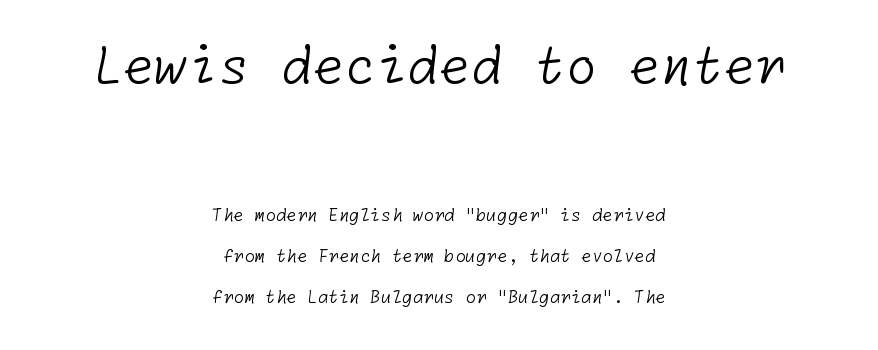
The image shows 51 px light sans-serif type; set centered, loose line spacing (2.41x), normal letter spacing, not underlined; the first (top) block is 3.0x larger; low stroke contrast and a medium x-height.
